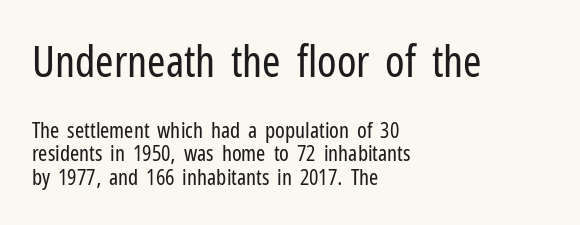
No letter is thick-stroked: the sample isn't bold. The passage shown is typed in a proportional face where columns would drift. This is roman type, the default non-slanted kind. Type without underlining.
